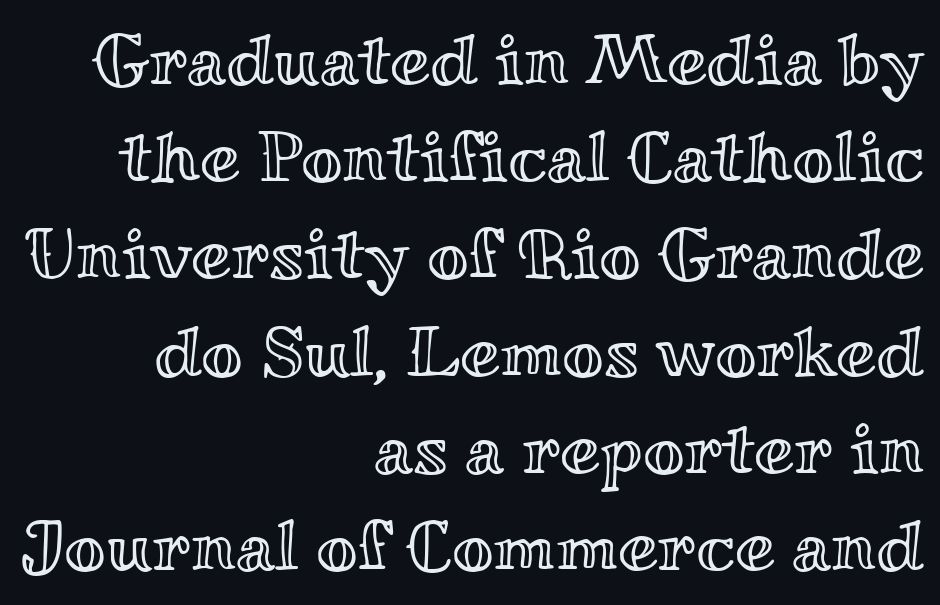
The image shows 72 px wide type, upright; set right-aligned, normal line spacing (1.35x), normal letter spacing, not underlined; a small x-height.
